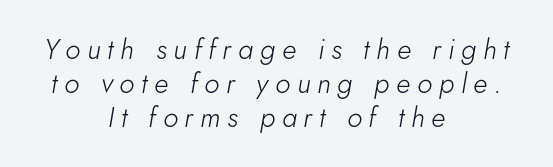
{"italic": "yes", "lean": "right", "slant_degrees": 5, "bold": "no", "weight": "light", "width": "normal", "stroke_contrast": "low", "x_height": "small", "monospaced": "no", "underline": "no", "align": "center", "line_spacing_ratio": 1.21, "letter_spacing": "wide", "letter_spacing_em": 0.24, "glyph_px": 28}
